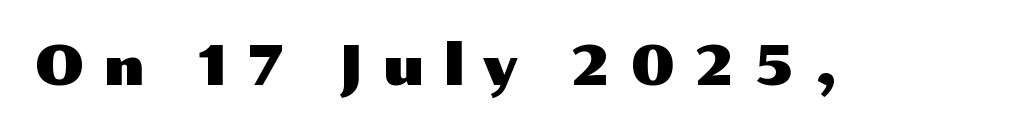
The image shows 54 px wide sans-serif type, upright; set unusually wide letter spacing (+0.34 em), not underlined; medium stroke contrast and a medium x-height.
